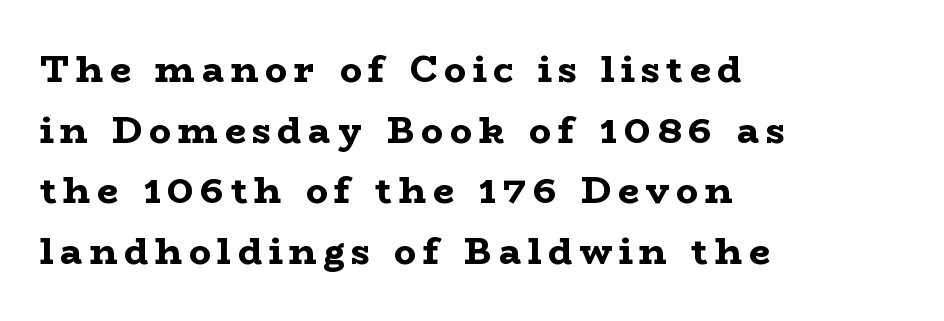
{"serif": "yes", "italic": "no", "bold": "yes", "weight": "bold", "width": "wide", "stroke_contrast": "low", "x_height": "medium", "monospaced": "no", "underline": "no", "align": "left", "line_spacing": "normal", "line_spacing_ratio": 1.64, "glyph_px": 37}
